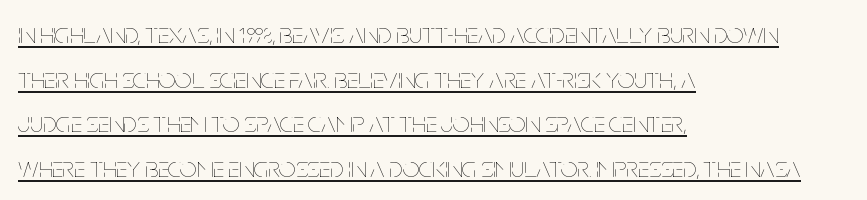
The image shows 29 px thin, condensed type, upright; set left-aligned, normal line spacing (1.54x), normal letter spacing, underlined; low stroke contrast and a large x-height.
